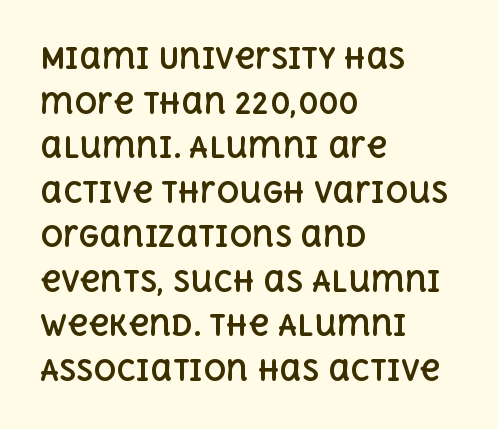
The image shows 28 px bold type, upright; set left-aligned, normal line spacing (1.59x), normal letter spacing, not underlined; a large x-height.
